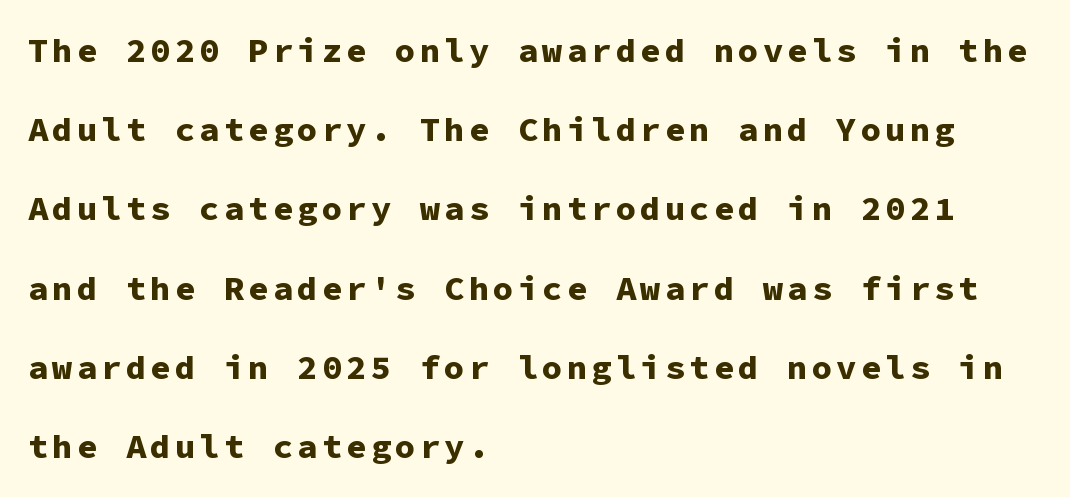
Q: Is the text bold? A: Yes.
Q: Is the text italic (slanted)? A: No, it is upright.
Q: Is the typeface a serif or a sans-serif typeface? A: Sans-serif.
Q: Is the text underlined? A: No.
Q: How is the paragraph aligned? A: Left-aligned.
Q: Is the spacing between lines tight, normal or loose? A: Loose.
Q: Width (condensed, normal, or wide)? A: Normal.
Q: Stroke contrast? A: Low.
Q: x-height? A: Medium.
Q: Monospaced? A: Yes.
